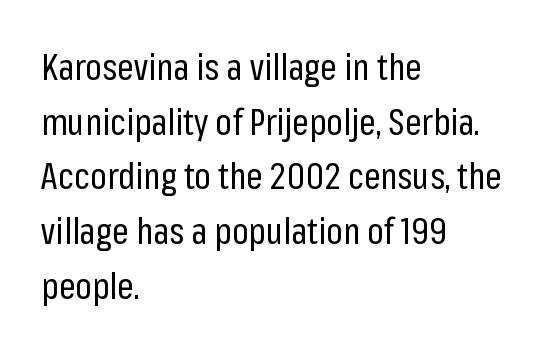
The image shows 36 px regular-weight, condensed sans-serif type, upright; set left-aligned, normal line spacing (1.52x), normal letter spacing, not underlined; low stroke contrast and a medium x-height.
